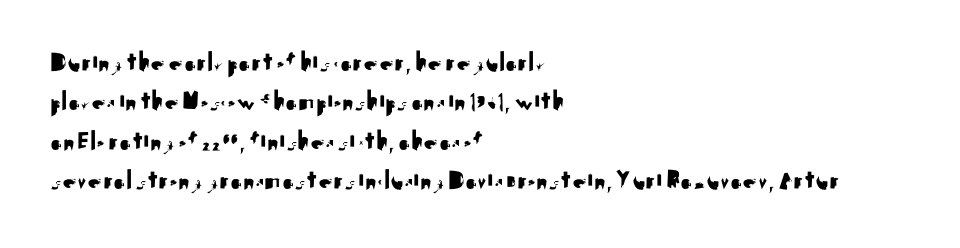
Q: Is the text italic (slanted)? A: No, it is upright.
Q: Is the typeface a serif or a sans-serif typeface? A: Sans-serif.
Q: Is the text underlined? A: No.
Q: How is the paragraph aligned? A: Left-aligned.
Q: Is the spacing between letters normal or unusually wide? A: Normal.
Q: Is the spacing between lines tight, normal or loose? A: Normal.
Q: Width (condensed, normal, or wide)? A: Normal.
Q: Stroke contrast? A: Medium.
Q: x-height? A: Small.
Q: Monospaced? A: No.
